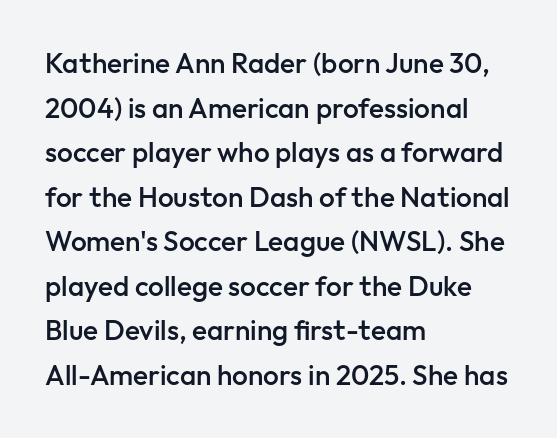
{"serif": "no", "italic": "no", "bold": "semi", "weight": "semibold", "width": "normal", "stroke_contrast": "low", "x_height": "medium", "monospaced": "no", "underline": "no", "align": "left", "line_spacing": "normal", "line_spacing_ratio": 1.59, "letter_spacing": "normal", "letter_spacing_em": 0.0, "glyph_px": 28}
